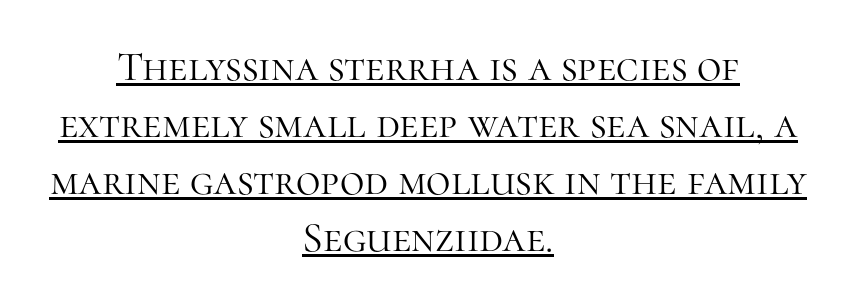
The image shows 42 px light serif type, upright; set centered, normal line spacing (1.36x), normal letter spacing, underlined; high stroke contrast and a medium x-height.
